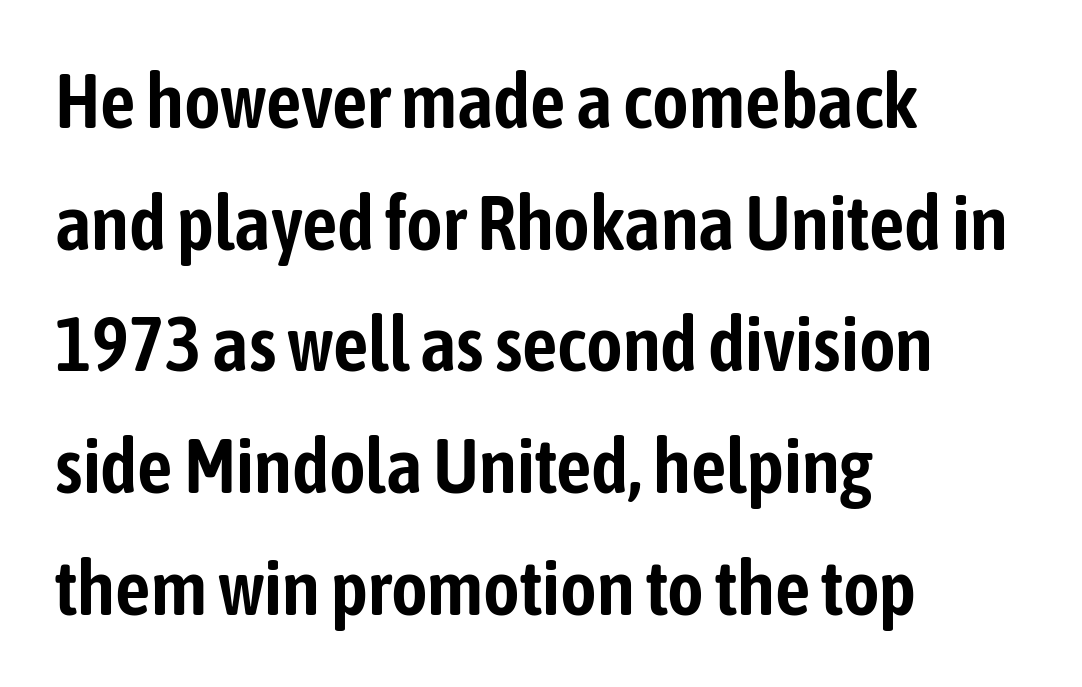
The image shows 78 px condensed sans-serif type, upright; set left-aligned, normal line spacing (1.56x), normal letter spacing, not underlined; low stroke contrast and a medium x-height.
